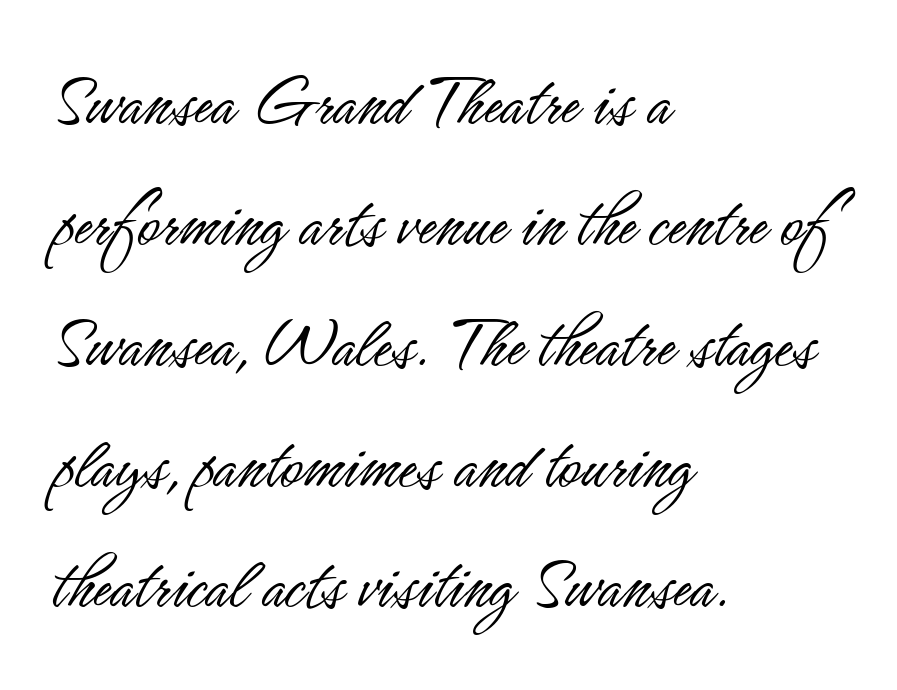
{"serif": "no", "bold": "no", "weight": "light", "width": "condensed", "stroke_contrast": "low", "x_height": "small", "monospaced": "no", "underline": "no", "align": "left", "line_spacing": "normal", "line_spacing_ratio": 1.59, "letter_spacing": "normal", "letter_spacing_em": 0.0, "glyph_px": 76}
